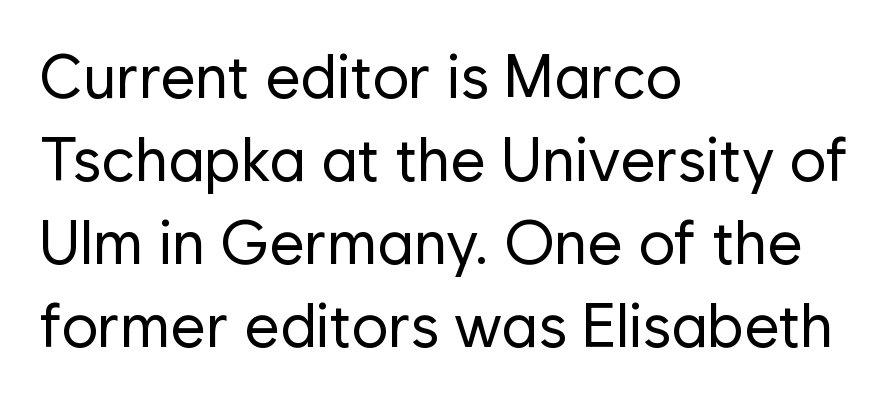
Q: Is the text bold? A: No.
Q: Is the text italic (slanted)? A: No, it is upright.
Q: Is the typeface a serif or a sans-serif typeface? A: Sans-serif.
Q: Is the text underlined? A: No.
Q: How is the paragraph aligned? A: Left-aligned.
Q: Is the spacing between letters normal or unusually wide? A: Normal.
Q: Is the spacing between lines tight, normal or loose? A: Normal.
Q: Width (condensed, normal, or wide)? A: Normal.
Q: Stroke contrast? A: Low.
Q: x-height? A: Medium.
Q: Monospaced? A: No.
